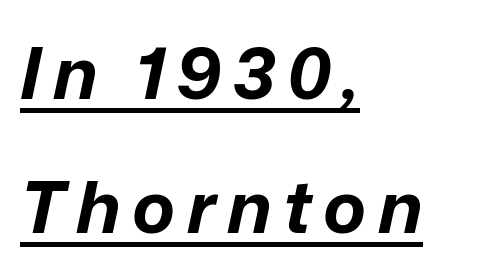
The image shows 72 px bold type, italic (leaning right); set left-aligned, line spacing 1.86x, underlined; low stroke contrast and a medium x-height.
